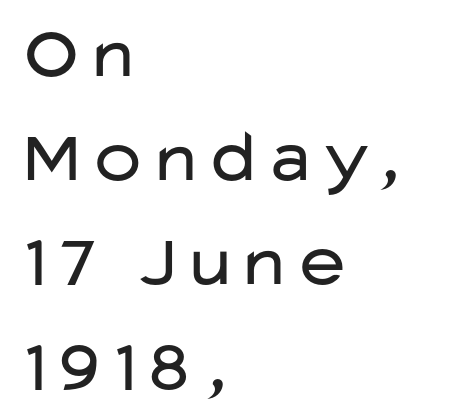
A typesetter would mark this as roman, not italic. The space directly below the letters is spotless. The leading is moderate, giving the passage an even texture. Visually the block forms a straight wall on the left and a jagged coastline on the right.
